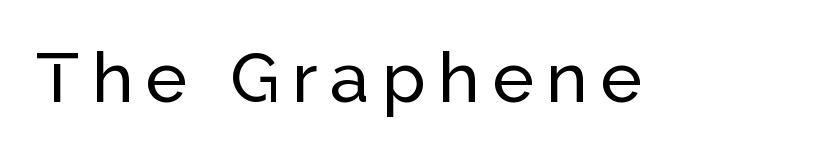
No feet cap the strokes, marking this as sans-serif type. The passage shown is typed in a proportional face where columns would drift. When letters stand straight like this, we call the style roman or upright. The specimen omits any rule beneath the text block's lines.
